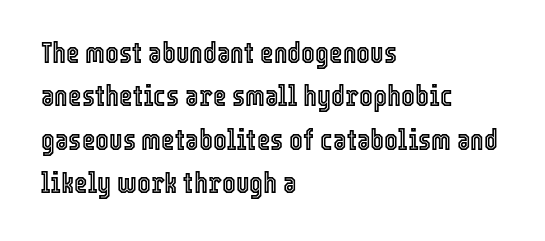
A student would call this left alignment; a typographer would say flush left, rag right. Tracking value appears to be zero — textbook default spacing. The passage shown is not underscored anywhere. When letters stand straight like this, we call the style roman or upright. Summary of vertical rhythm: regular, with standard interline spacing. You could not count columns in this text — the font is proportionally spaced.
